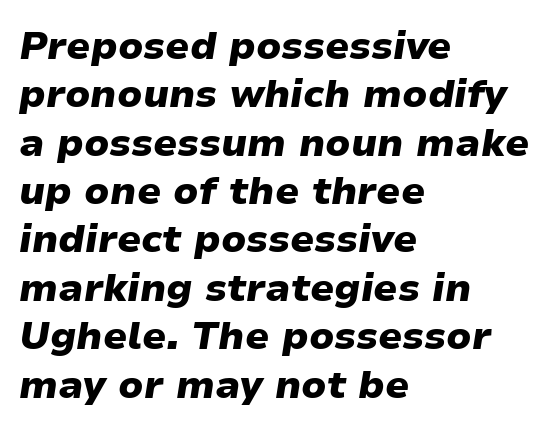
You'd pick this weight for a headline — it's a proper bold. Honestly, the letter spacing is just normal — you wouldn't notice it. The face used here is proportionally spaced, like ordinary book or web type. The paragraph has a hard left edge and a soft right edge.
